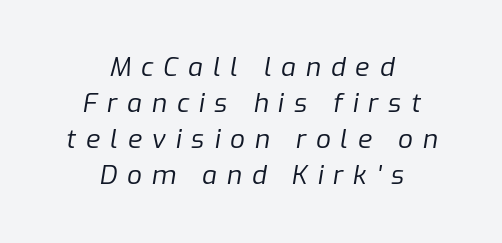
Q: Is the text bold? A: No.
Q: Is the text italic (slanted)? A: Yes, it leans right by about 9 degrees.
Q: Is the text underlined? A: No.
Q: How is the paragraph aligned? A: Centered.
Q: Is the spacing between letters normal or unusually wide? A: Unusually wide.
Q: Is the spacing between lines tight, normal or loose? A: Normal.
